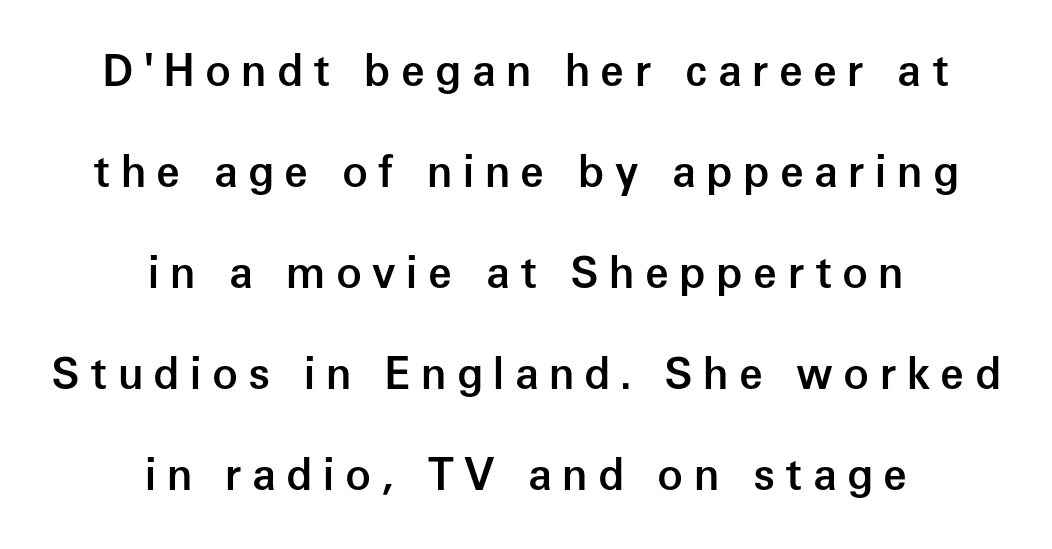
Leftover space on each line is divided equally before and after the words. Has an underline been added? It has not. This is sans-serif lettering, the kind often seen on screens and signage. Character widths vary here, with narrow letters taking less room than wide ones. Italic: no, the glyphs are upright roman. Vertically, the passage feels expansive, rows floating well apart.
